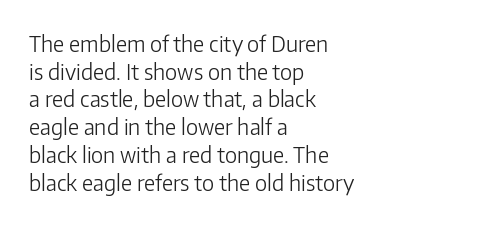
The typeface has the unassuming heft of standard copy or less. Vertical strokes here are truly vertical. A clean baseline with only descenders dipping below it. Default kerning and tracking; the words read as compact shapes.
